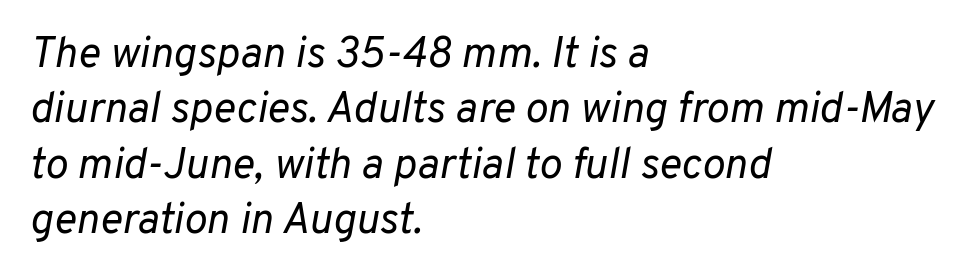
Q: Is the text bold? A: No.
Q: Is the text italic (slanted)? A: Yes, it leans right by about 10 degrees.
Q: Is the text underlined? A: No.
Q: How is the paragraph aligned? A: Left-aligned.
Q: Is the spacing between letters normal or unusually wide? A: Normal.
Q: Is the spacing between lines tight, normal or loose? A: Normal.
Q: Width (condensed, normal, or wide)? A: Normal.
Q: Stroke contrast? A: Low.
Q: x-height? A: Medium.
Q: Monospaced? A: No.
